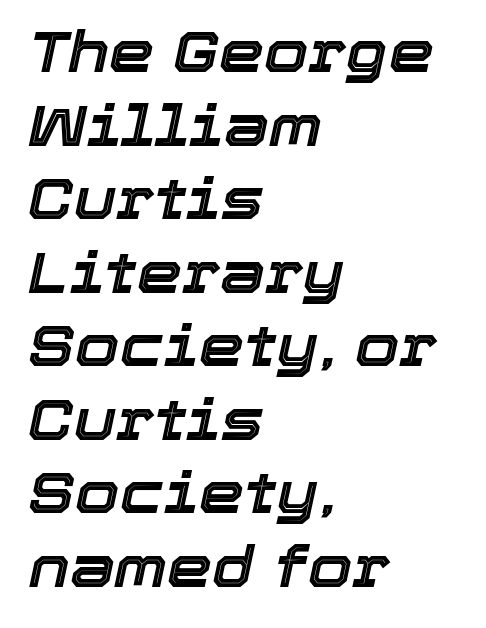
How are the letters spaced? Ordinarily, with no added tracking. Think of a printed novel: that variable character pitch is what you see here. Tall strokes in this sample are angled rather than plumb. Check the space under the baseline: it is left empty. Evenly set lines give the paragraph a standard silhouette.
